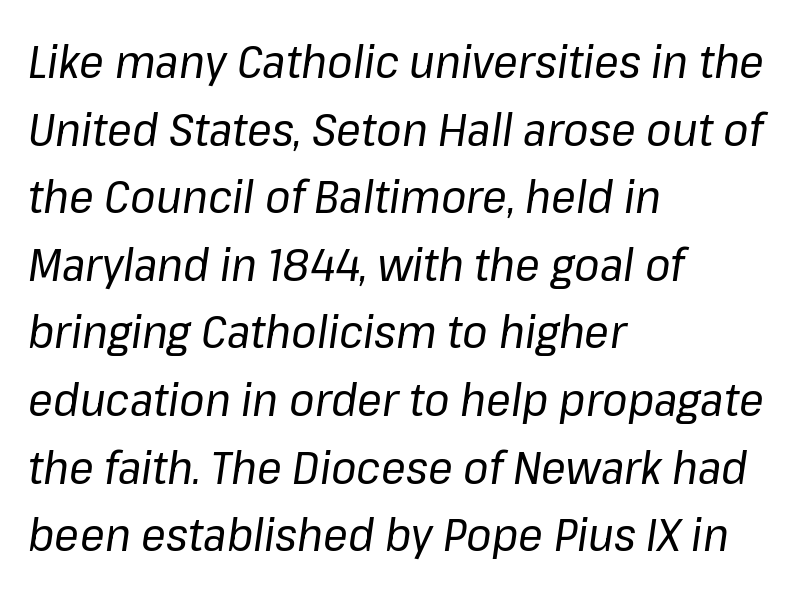
The image shows 46 px regular-weight type, italic (leaning right); set left-aligned, normal line spacing (1.47x), normal letter spacing, not underlined; low stroke contrast and a medium x-height.
